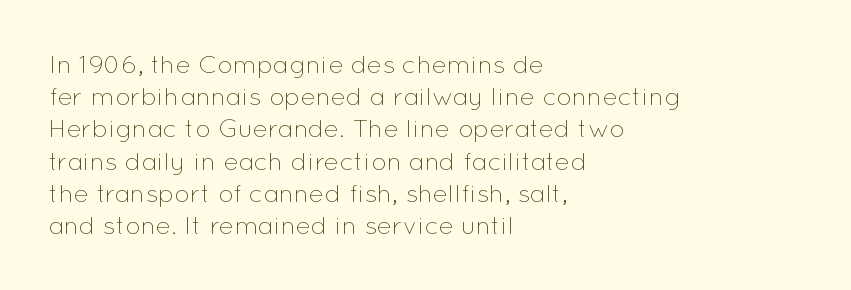
{"italic": "no", "bold": "no", "underline": "no", "align": "left", "line_spacing": "normal", "line_spacing_ratio": 1.29, "letter_spacing": "normal", "letter_spacing_em": 0.0, "glyph_px": 25}
